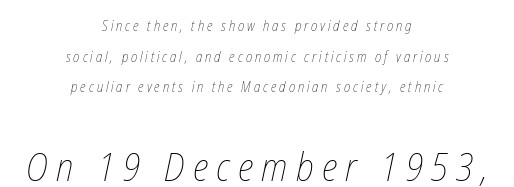
The image shows 39 px thin, condensed type; set centered, loose line spacing (2.19x), unusually wide letter spacing (+0.21 em), not underlined; the second (bottom) block is 2.79x larger; low stroke contrast and a medium x-height.
